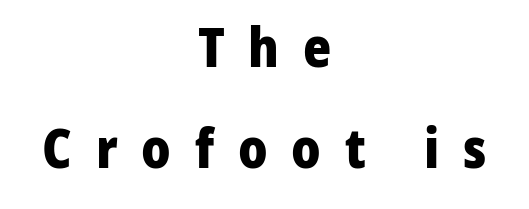
Q: Is the text bold? A: Yes.
Q: Is the text italic (slanted)? A: No, it is upright.
Q: Is the typeface a serif or a sans-serif typeface? A: Sans-serif.
Q: Is the text underlined? A: No.
Q: How is the paragraph aligned? A: Centered.
Q: Is the spacing between letters normal or unusually wide? A: Unusually wide.
Q: Width (condensed, normal, or wide)? A: Normal.
Q: Stroke contrast? A: Low.
Q: x-height? A: Medium.
Q: Monospaced? A: No.
